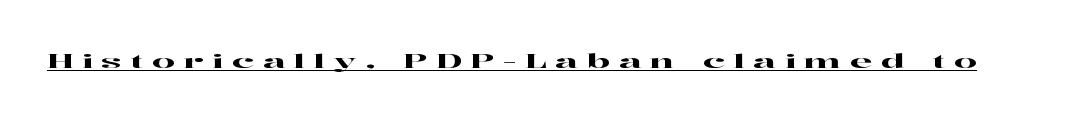
{"italic": "no", "underline": "yes", "letter_spacing": "wide", "letter_spacing_em": 0.44, "glyph_px": 20}
